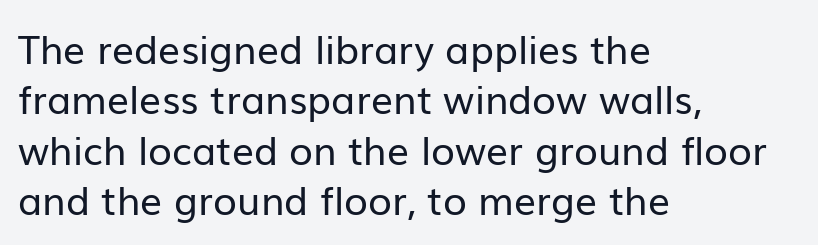
Q: Is the text bold? A: No.
Q: Is the text italic (slanted)? A: No, it is upright.
Q: Is the typeface a serif or a sans-serif typeface? A: Sans-serif.
Q: Is the text underlined? A: No.
Q: How is the paragraph aligned? A: Left-aligned.
Q: Is the spacing between letters normal or unusually wide? A: Normal.
Q: Is the spacing between lines tight, normal or loose? A: Normal.
Q: Width (condensed, normal, or wide)? A: Normal.
Q: Stroke contrast? A: Low.
Q: x-height? A: Medium.
Q: Monospaced? A: No.
